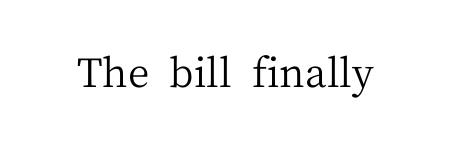
Is this a fixed-width face? No — the glyphs have proportional, varying widths. Is there any slant? The stems are plumb. No extra tracking has been applied to these lines. The characters are drawn with everyday or finer stroke widths. Unlike a clean sans, this face finishes its strokes with serifs. Beneath every word, the page is bare.
